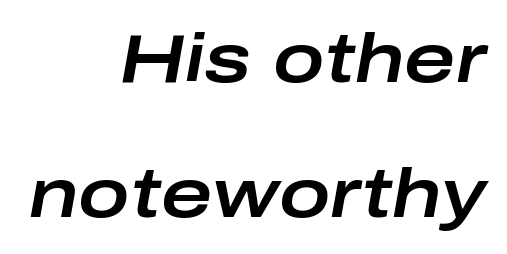
Q: Is the text italic (slanted)? A: Yes, it leans right by about 10 degrees.
Q: Is the text underlined? A: No.
Q: How is the paragraph aligned? A: Right-aligned.
Q: Is the spacing between letters normal or unusually wide? A: Normal.
Q: Is the spacing between lines tight, normal or loose? A: Loose.
Q: Width (condensed, normal, or wide)? A: Wide.
Q: Stroke contrast? A: Low.
Q: x-height? A: Medium.
Q: Monospaced? A: No.
